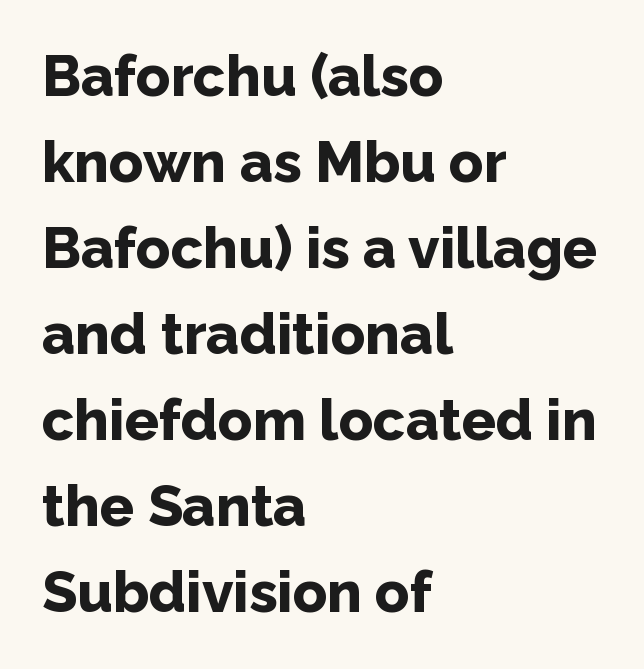
Q: Is the text bold? A: Yes.
Q: Is the text italic (slanted)? A: No, it is upright.
Q: Is the typeface a serif or a sans-serif typeface? A: Sans-serif.
Q: Is the text underlined? A: No.
Q: How is the paragraph aligned? A: Left-aligned.
Q: Is the spacing between letters normal or unusually wide? A: Normal.
Q: Is the spacing between lines tight, normal or loose? A: Normal.
Q: Width (condensed, normal, or wide)? A: Normal.
Q: Stroke contrast? A: Low.
Q: x-height? A: Medium.
Q: Monospaced? A: No.
